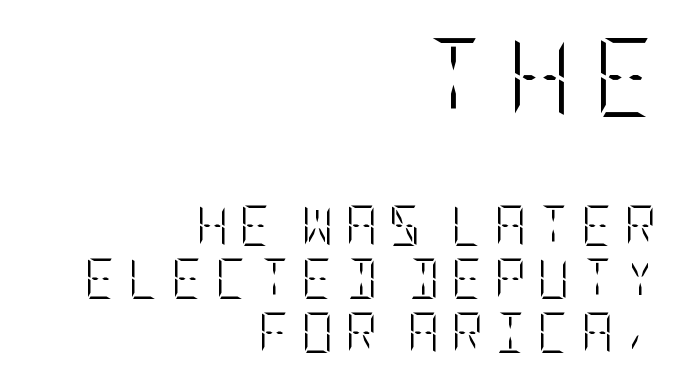
{"italic": "no", "bold": "no", "weight": "light", "width": "condensed", "stroke_contrast": "low", "x_height": "large", "underline": "no", "align": "right", "line_spacing": "normal", "line_spacing_ratio": 1.33, "letter_spacing": "wide", "letter_spacing_em": 0.27, "larger_block": "first", "size_ratio": 1.98, "glyph_px": 79}
